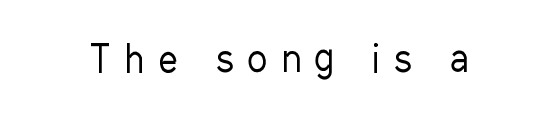
{"serif": "no", "italic": "no", "bold": "no", "weight": "regular", "width": "condensed", "stroke_contrast": "low", "x_height": "medium", "monospaced": "no", "underline": "no", "letter_spacing": "wide", "letter_spacing_em": 0.4, "glyph_px": 37}
